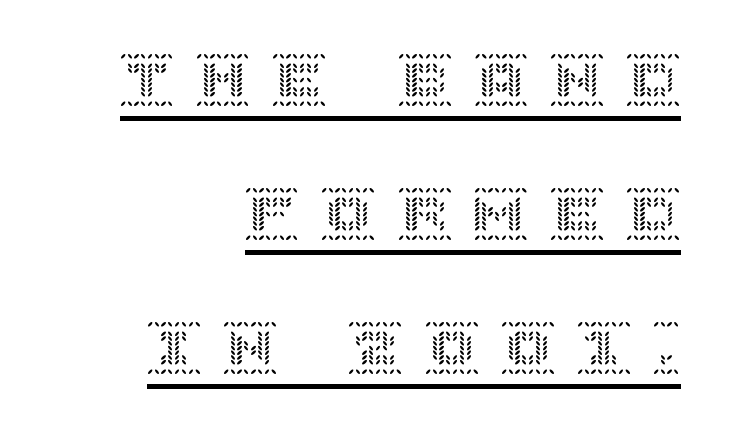
The image shows 54 px text type, upright; set right-aligned, loose line spacing (2.48x), unusually wide letter spacing (+0.41 em), underlined; a large x-height.
